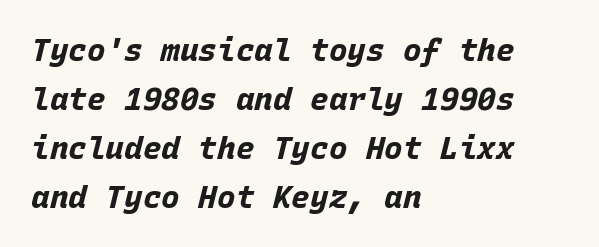
{"italic": "yes", "lean": "right", "slant_degrees": 15, "bold": "yes", "weight": "bold", "width": "normal", "stroke_contrast": "low", "x_height": "large", "monospaced": "yes", "underline": "no", "align": "left", "line_spacing": "normal", "line_spacing_ratio": 1.58, "letter_spacing": "normal", "letter_spacing_em": 0.0, "glyph_px": 31}
